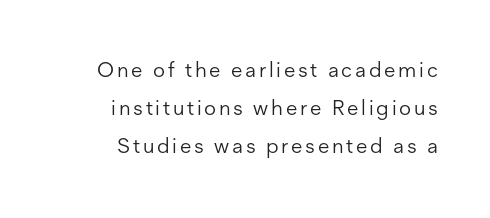
Q: Is the text bold? A: No.
Q: Is the text italic (slanted)? A: No, it is upright.
Q: Is the text underlined? A: No.
Q: How is the paragraph aligned? A: Right-aligned.
